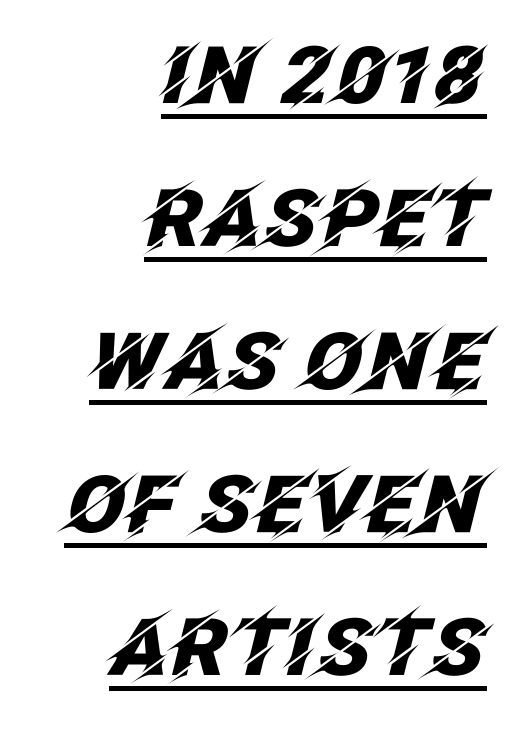
Letter spacing: default. In terms of weight, the rendering is a true, heavy bold. The typesetter has applied underlining to the passage shown. Yep, that's italic — everything's leaning.
